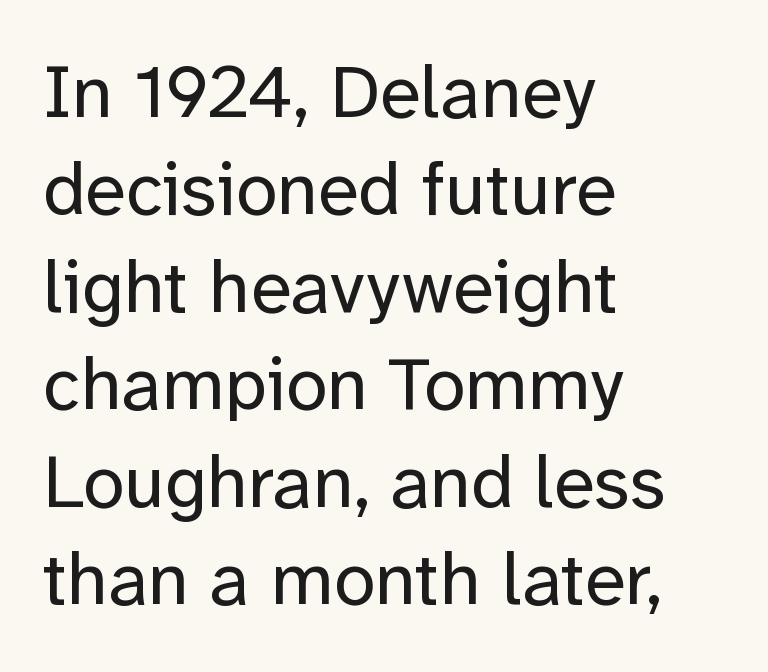
Reading down the block, your eye returns to a fixed left position each line. The typesetting does not lean heavy: it is not bold. Observe the absence of serifs on each vertical stroke in this sample. Quick note: underline off. The passage shown is typed in a proportional face where columns would drift. Is there much room between lines? A standard amount, neither cramped nor airy.
